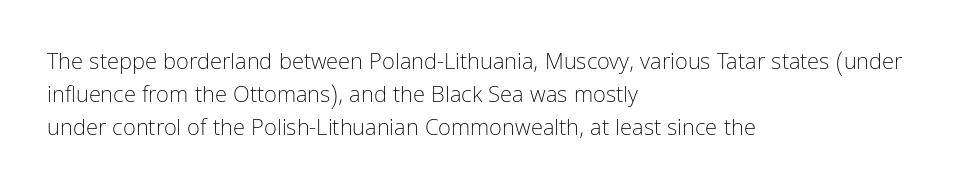
{"italic": "no", "bold": "no", "underline": "no", "align": "left", "line_spacing": "normal", "line_spacing_ratio": 1.51, "letter_spacing": "normal", "letter_spacing_em": 0.0, "glyph_px": 22}
